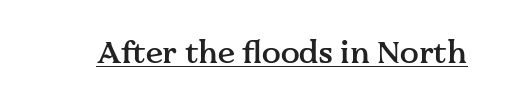
Q: Is the text bold? A: Semi-bold.
Q: Is the text italic (slanted)? A: No, it is upright.
Q: Is the typeface a serif or a sans-serif typeface? A: Serif.
Q: Is the text underlined? A: Yes.
Q: Is the spacing between letters normal or unusually wide? A: Normal.
Q: Width (condensed, normal, or wide)? A: Normal.
Q: Stroke contrast? A: Medium.
Q: x-height? A: Medium.
Q: Monospaced? A: No.
